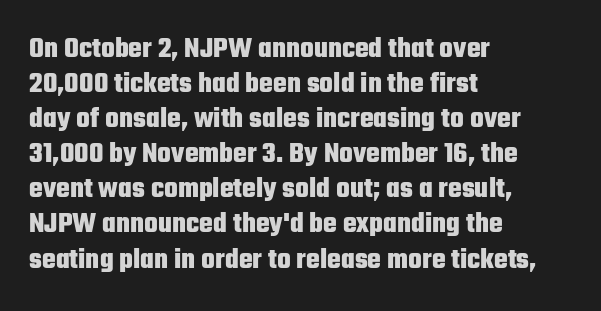
{"serif": "no", "italic": "no", "bold": "yes", "weight": "heavy", "width": "condensed", "stroke_contrast": "low", "x_height": "medium", "monospaced": "no", "underline": "no", "align": "left", "line_spacing_ratio": 1.21, "letter_spacing": "normal", "letter_spacing_em": 0.0, "glyph_px": 29}
